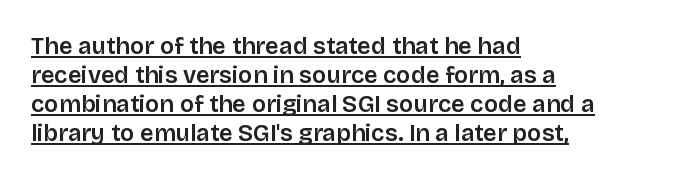
Words appear dense and cohesive because spacing is normal. Quick note: not italic, upright. Typeset ragged right — the left edge is the straight one. Weight: semibold (demi). In designer terms, the underline attribute is active on this setting.
